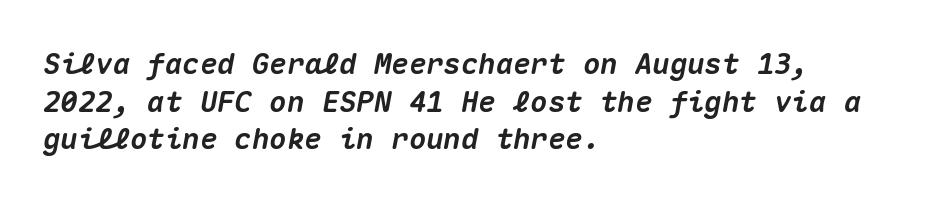
The image shows 29 px heavy type, italic (leaning right), monospaced; set left-aligned, normal line spacing (1.3x), normal letter spacing, not underlined; medium stroke contrast and a medium x-height.
